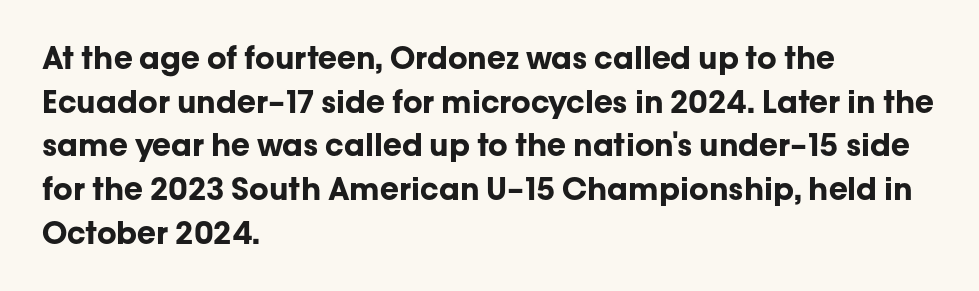
{"serif": "no", "italic": "no", "bold": "yes", "weight": "bold", "width": "normal", "stroke_contrast": "low", "x_height": "medium", "monospaced": "no", "underline": "no", "align": "left", "line_spacing": "normal", "line_spacing_ratio": 1.41, "letter_spacing": "normal", "letter_spacing_em": 0.0, "glyph_px": 31}
